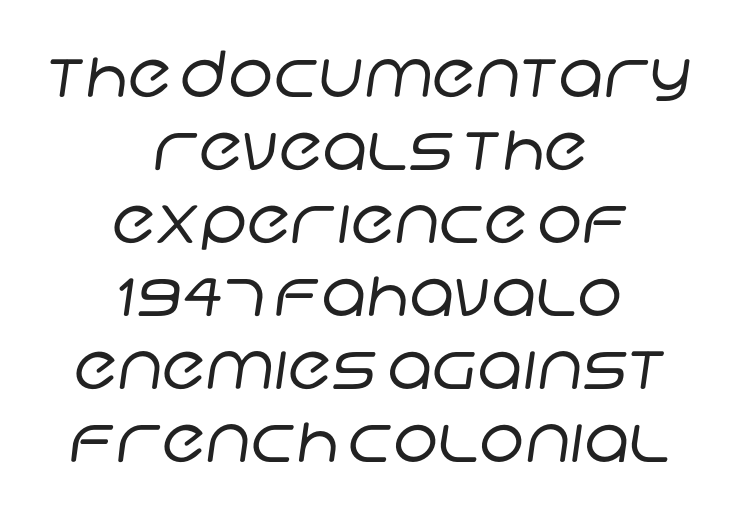
Q: Is the text bold? A: No.
Q: Is the typeface a serif or a sans-serif typeface? A: Sans-serif.
Q: Is the text underlined? A: No.
Q: How is the paragraph aligned? A: Centered.
Q: Is the spacing between letters normal or unusually wide? A: Normal.
Q: Is the spacing between lines tight, normal or loose? A: Tight.
Q: Width (condensed, normal, or wide)? A: Normal.
Q: Stroke contrast? A: Low.
Q: x-height? A: Large.
Q: Monospaced? A: No.
